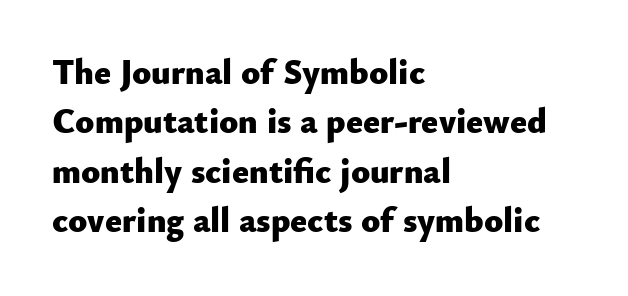
{"serif": "no", "italic": "no", "bold": "yes", "weight": "heavy", "width": "normal", "stroke_contrast": "low", "x_height": "small", "monospaced": "no", "underline": "no", "align": "left", "line_spacing": "normal", "line_spacing_ratio": 1.41, "letter_spacing": "normal", "letter_spacing_em": 0.0, "glyph_px": 35}
